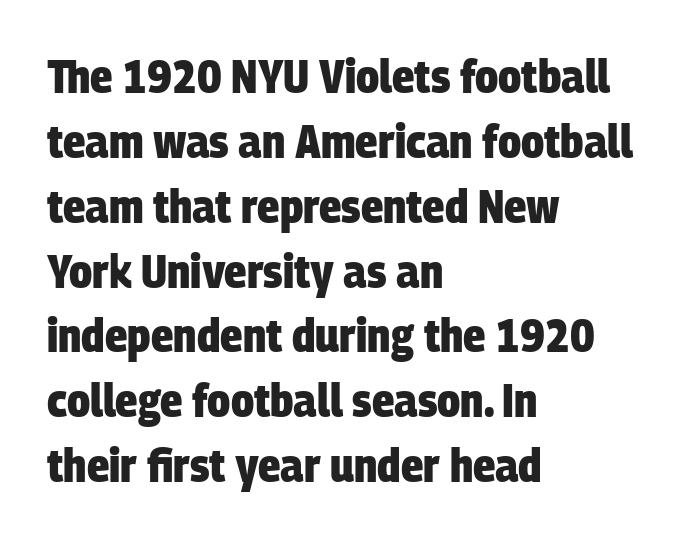
{"serif": "no", "bold": "yes", "weight": "heavy", "width": "condensed", "stroke_contrast": "low", "x_height": "large", "monospaced": "no", "underline": "no", "align": "left", "line_spacing": "normal", "line_spacing_ratio": 1.38, "letter_spacing": "normal", "letter_spacing_em": 0.0, "glyph_px": 47}
